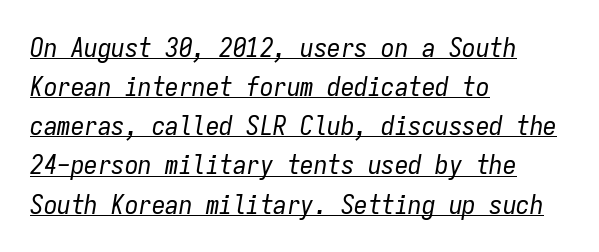
This is underlined copy, the kind a proofreader might mark for attention. Between one letter and the next there's only the usual sliver of space. Leading: standard. Stroke mass is kept to a normal reading level or below. Slant detected: the letters are inclined.
